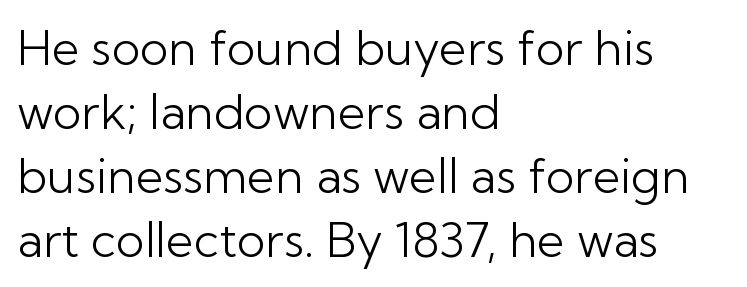
Left-aligned paragraph, ragged on the right. Nope, not italic — everything's standing straight. Clear beneath every line of the passage. The cut favours lightness, reaching ordinary text weight at its darkest. Serifs: no, the terminals of the letterforms are clean.
